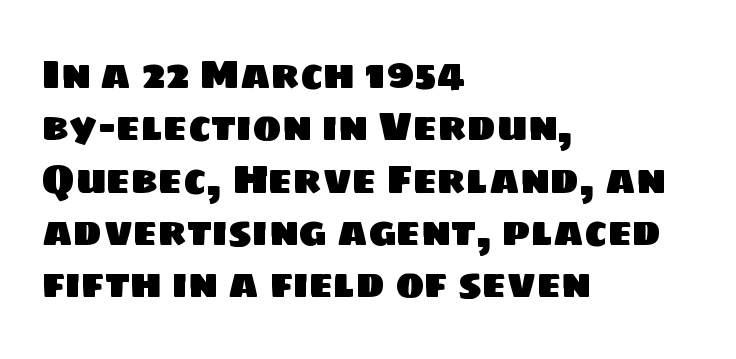
The image shows 39 px sans-serif type; set left-aligned, normal line spacing (1.34x), normal letter spacing, not underlined; low stroke contrast and a large x-height.
